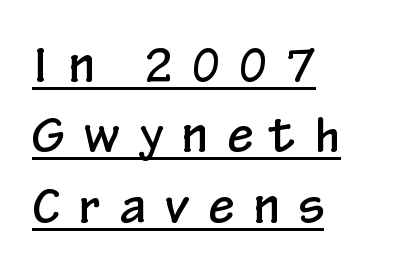
Each new line begins a customary step beneath the previous one. Nothing sits at the stroke ends, so this counts as sans-serif. The passage shown is typed in a proportional face where columns would drift. Honestly, the letter spacing is so wide it's the main thing you notice. Every stem runs plumb, perpendicular to the baseline.
